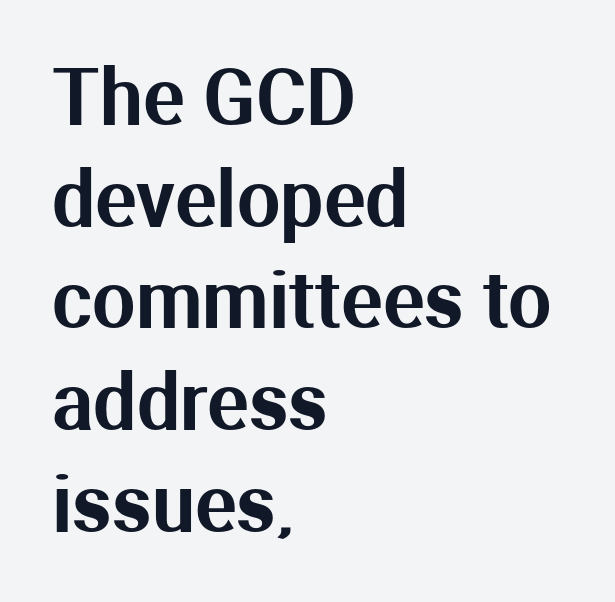
The image shows 77 px sans-serif type, upright; set left-aligned, normal line spacing (1.32x), normal letter spacing, not underlined; medium stroke contrast and a medium x-height.
